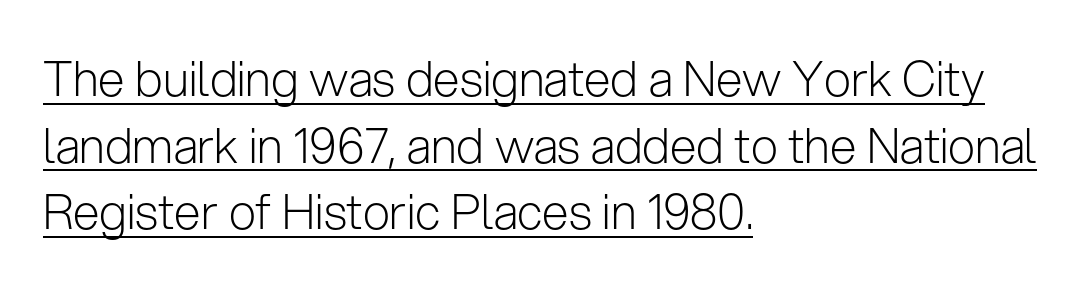
The image shows 48 px light sans-serif type, upright; set left-aligned, normal line spacing (1.39x), normal letter spacing, underlined; low stroke contrast and a medium x-height.
